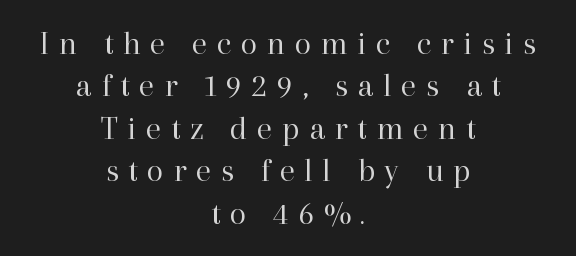
{"serif": "yes", "italic": "no", "bold": "no", "weight": "regular", "width": "normal", "stroke_contrast": "high", "x_height": "medium", "monospaced": "no", "underline": "no", "align": "center", "line_spacing": "normal", "line_spacing_ratio": 1.25, "letter_spacing": "wide", "letter_spacing_em": 0.28, "glyph_px": 34}
